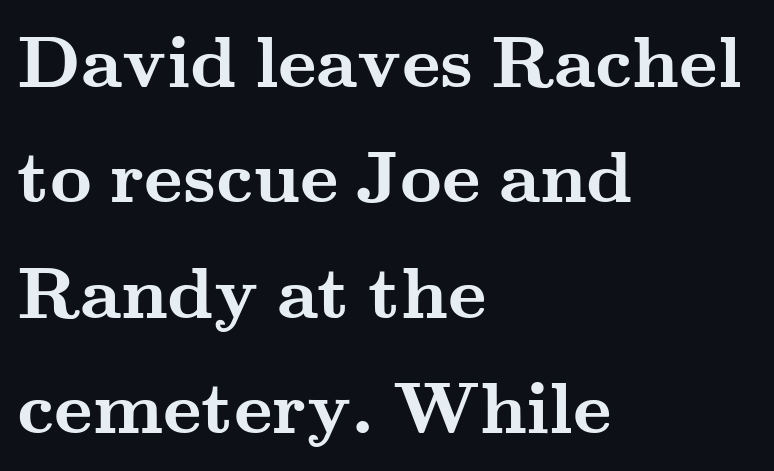
Short and long lines alike share a common starting point at left. A typesetter would call this proportional, since set widths differ per character. Any mark beneath the type? The region is blank. Reading down the column, the eye jumps a familiar distance to each next line. Stroke thickness is high; the sample reads as a true bold.
